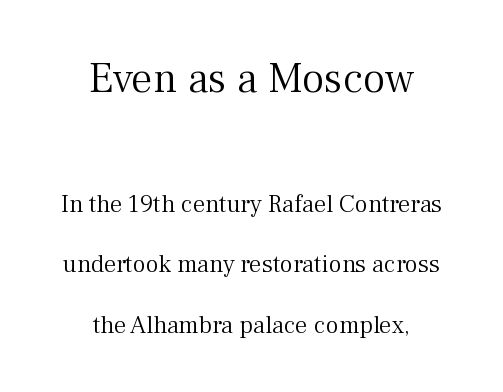
{"serif": "yes", "italic": "no", "bold": "no", "weight": "light", "width": "normal", "stroke_contrast": "medium", "x_height": "medium", "monospaced": "no", "underline": "no", "align": "center", "line_spacing": "loose", "line_spacing_ratio": 2.41, "letter_spacing": "normal", "letter_spacing_em": 0.0, "larger_block": "first", "size_ratio": 1.72, "glyph_px": 43}
